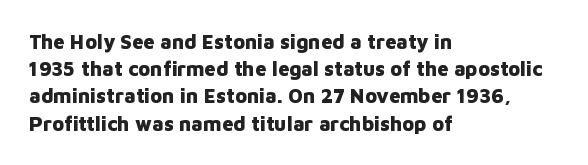
Vertical strokes here are truly vertical. Line spacing here is normal. The rendering anchors every line to the left-hand side. Short note: letters normally spaced. Has an underline been added? It has not. The sample has been set heavy, in full bold.
